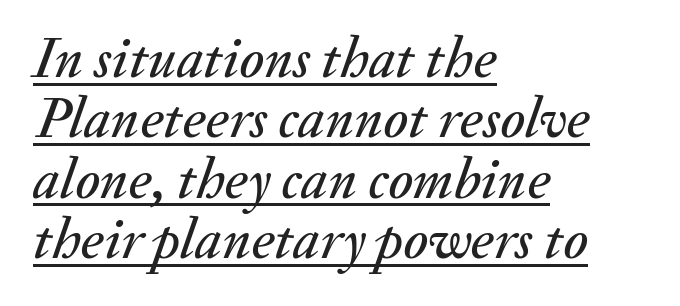
Q: Is the text italic (slanted)? A: Yes, it leans right by about 20 degrees.
Q: Is the text underlined? A: Yes.
Q: How is the paragraph aligned? A: Left-aligned.
Q: Is the spacing between letters normal or unusually wide? A: Normal.
Q: Is the spacing between lines tight, normal or loose? A: Tight.
Q: Width (condensed, normal, or wide)? A: Normal.
Q: Stroke contrast? A: Medium.
Q: x-height? A: Small.
Q: Monospaced? A: No.
